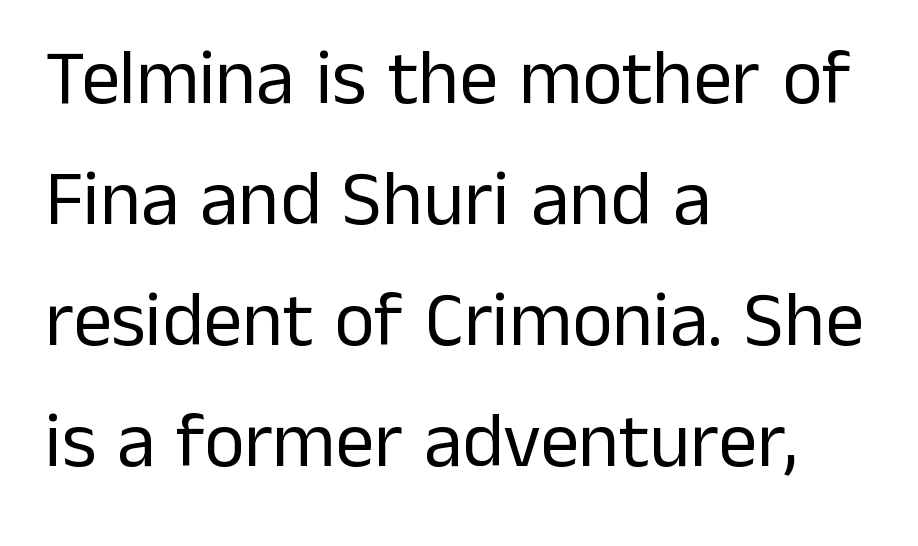
{"serif": "no", "italic": "no", "bold": "no", "weight": "regular", "width": "normal", "stroke_contrast": "low", "x_height": "medium", "monospaced": "no", "underline": "no", "align": "left", "line_spacing": "normal", "line_spacing_ratio": 1.57, "letter_spacing": "normal", "letter_spacing_em": 0.0, "glyph_px": 77}
